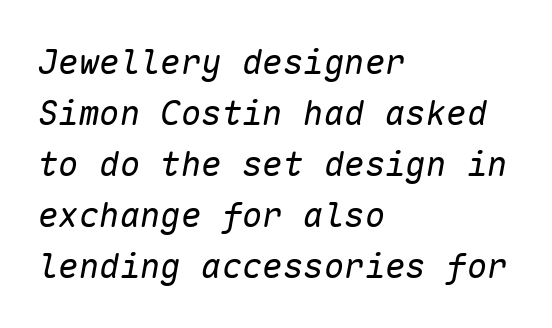
The image shows 34 px regular-weight type, italic (leaning right), monospaced; set left-aligned, normal line spacing (1.5x), normal letter spacing, not underlined; low stroke contrast and a medium x-height.
